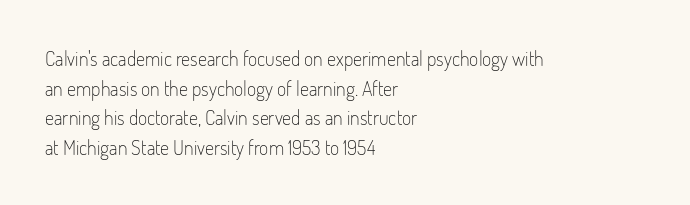
Compared with a typical body face, this is equally light or lighter still. The line texture is even and compact thanks to regular tracking. The space directly below the letters is spotless. Nope, not italic — everything's standing straight.
